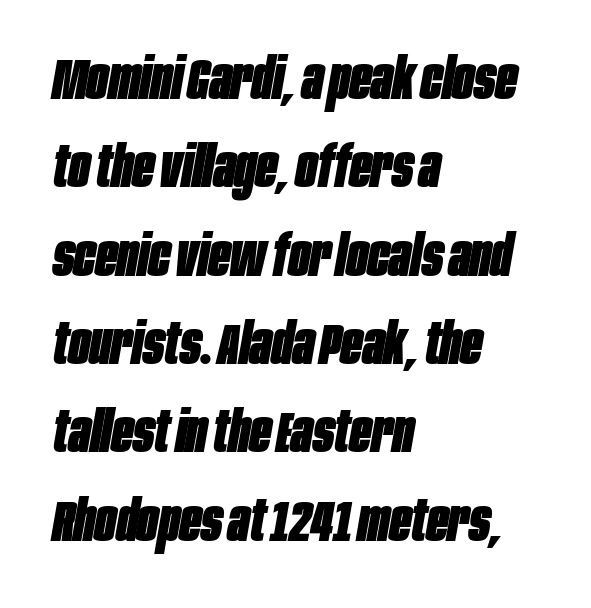
Glyph-to-glyph distance matches everyday printed text. The rows are spaced the way most documents space them. Descenders are the only things crossing below the line. Its strokes are broad and dark, the hallmark of bold type. Is the type slanted? Yes — the strokes lean at a clear angle. These lines are rendered in a variable-pitch font.
